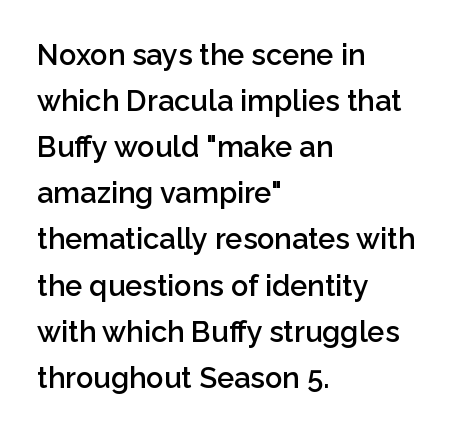
Each word holds together tightly as a unit, with standard inter-letter gaps. The typesetter chose a ragged-right arrangement here. The space between consecutive lines is moderate. The foot of each line stays bare and open.
